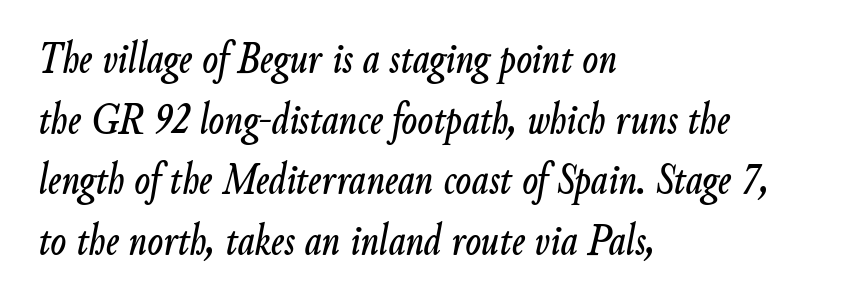
{"italic": "yes", "lean": "right", "slant_degrees": 9, "width": "condensed", "stroke_contrast": "low", "x_height": "small", "monospaced": "no", "underline": "no", "align": "left", "line_spacing": "normal", "line_spacing_ratio": 1.32, "letter_spacing": "normal", "letter_spacing_em": 0.0, "glyph_px": 46}
